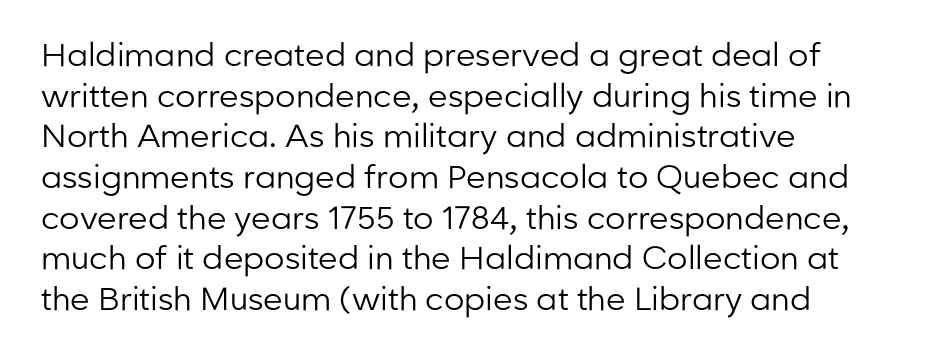
The image shows 32 px regular-weight sans-serif type, upright; set left-aligned, normal line spacing (1.27x), normal letter spacing, not underlined; low stroke contrast and a medium x-height.
